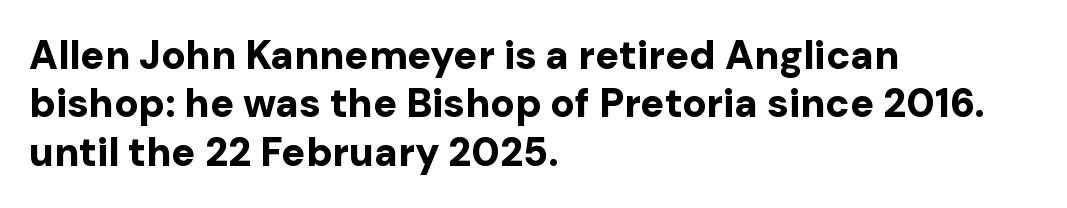
{"serif": "no", "italic": "no", "bold": "yes", "weight": "bold", "width": "normal", "stroke_contrast": "low", "x_height": "medium", "monospaced": "no", "underline": "no", "align": "left", "line_spacing_ratio": 1.21, "letter_spacing": "normal", "letter_spacing_em": 0.0, "glyph_px": 40}
